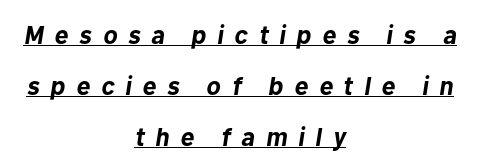
{"italic": "yes", "lean": "right", "slant_degrees": 10, "bold": "yes", "underline": "yes", "align": "center", "line_spacing": "loose", "line_spacing_ratio": 1.96, "letter_spacing": "wide", "letter_spacing_em": 0.42, "glyph_px": 26}
